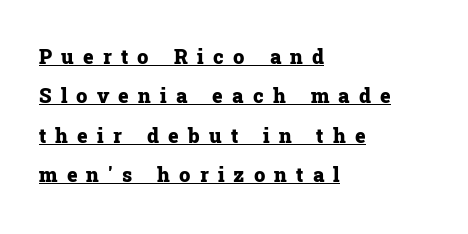
Q: Is the text bold? A: Yes.
Q: Is the text italic (slanted)? A: No, it is upright.
Q: Is the text underlined? A: Yes.
Q: How is the paragraph aligned? A: Left-aligned.
Q: Is the spacing between letters normal or unusually wide? A: Unusually wide.
Q: Is the spacing between lines tight, normal or loose? A: Loose.
